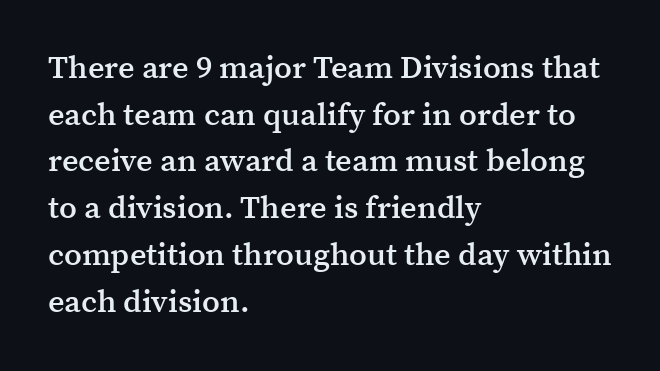
The face used here is a semibold: visibly heavier than regular, lighter than bold. These lines keep a tight, regular rhythm from letter to letter. Do the letters lean? They stand straight. The area under the type is left untouched.
